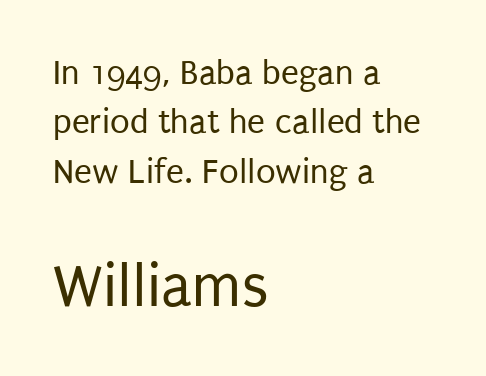
You could not count columns in this text — the font is proportionally spaced. Typesetter's note — lower block bumped up in size, upper block left smaller. The passage is arranged the way most books set body copy — flush left. A bare baseline throughout the passage. Style check: upright. Spacing between characters is what you'd get straight out of the box.
